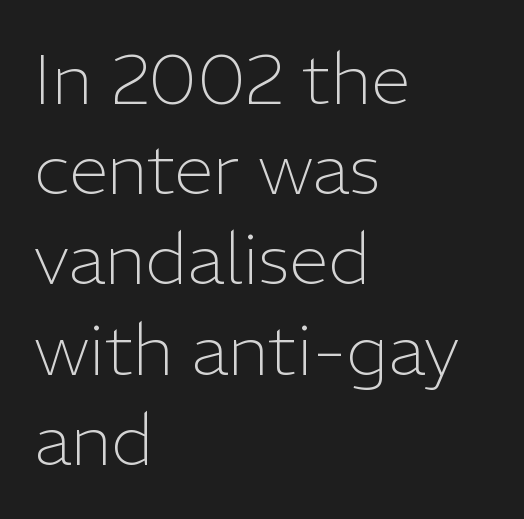
Q: Is the text bold? A: No.
Q: Is the text italic (slanted)? A: No, it is upright.
Q: Is the typeface a serif or a sans-serif typeface? A: Sans-serif.
Q: Is the text underlined? A: No.
Q: How is the paragraph aligned? A: Left-aligned.
Q: Is the spacing between letters normal or unusually wide? A: Normal.
Q: Is the spacing between lines tight, normal or loose? A: Normal.
Q: Width (condensed, normal, or wide)? A: Normal.
Q: Stroke contrast? A: Low.
Q: x-height? A: Medium.
Q: Monospaced? A: No.
